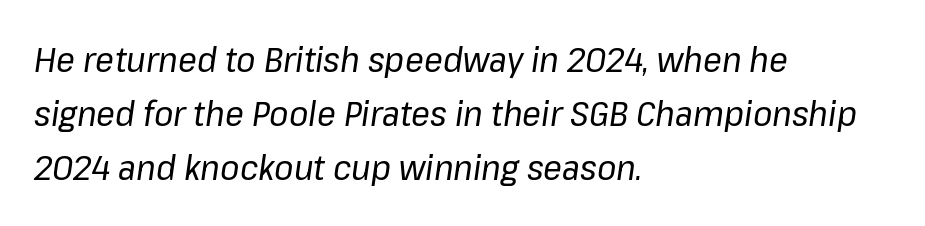
Students, note that the glyphs here touch the page at normal intervals. Lines of text with bare space underneath. These lines are set flush left with a ragged right edge. Italic: yes, the glyphs are oblique. No letter is thick-stroked: the sample isn't bold. The letters advance in unequal steps, a hallmark of proportional type.
